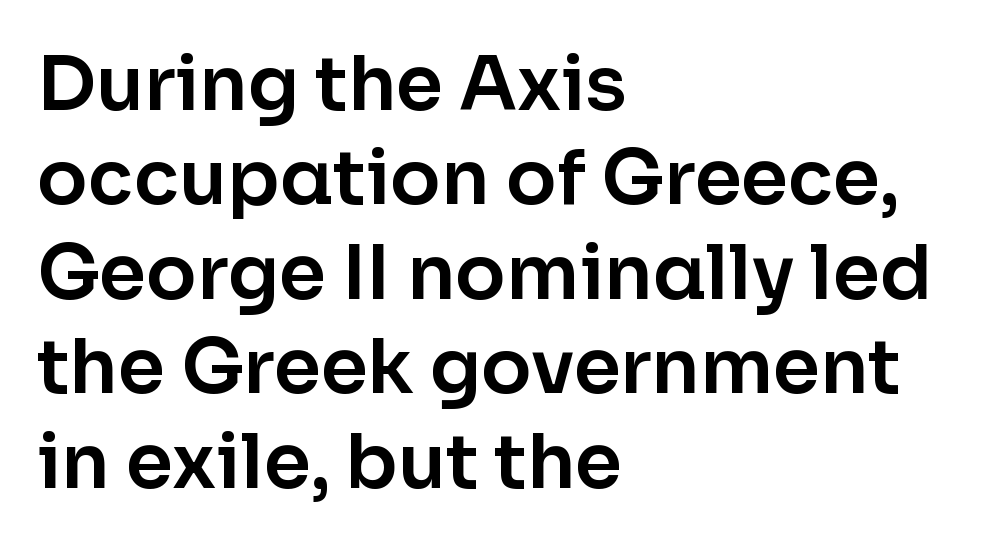
{"serif": "no", "italic": "no", "width": "normal", "stroke_contrast": "low", "x_height": "medium", "monospaced": "no", "underline": "no", "align": "left", "line_spacing": "normal", "line_spacing_ratio": 1.26, "letter_spacing": "normal", "letter_spacing_em": 0.0, "glyph_px": 75}
